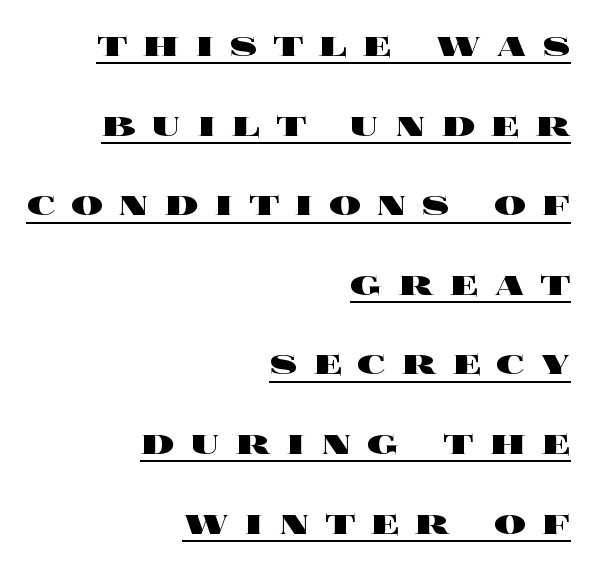
A typesetter would mark this as roman, not italic. The sample's only ornament is a line tracing under the words. The letters are spread apart with noticeably loose tracking. In terms of leading, this rendering errs on the spacious side.
